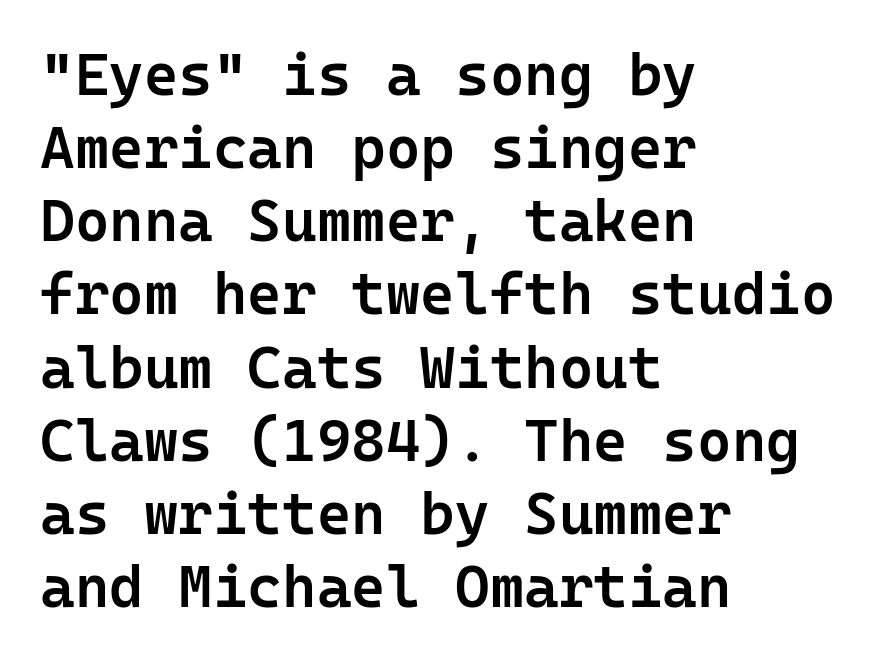
{"serif": "no", "italic": "no", "bold": "semi", "weight": "semibold", "width": "normal", "stroke_contrast": "low", "x_height": "medium", "underline": "no", "align": "left", "line_spacing_ratio": 1.24, "letter_spacing": "normal", "letter_spacing_em": 0.0, "glyph_px": 59}
